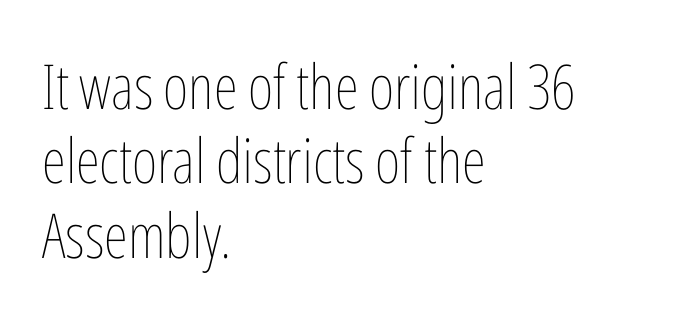
Anything drawn beneath the words? Only blank space. Ordinary non-slanted type is in use. This sample is left-justified, so line endings fall wherever the words run out. Is this a fixed-width face? No — the glyphs have proportional, varying widths. Caption: standard tracking, unaltered. The passage shown is not bold in any degree.
